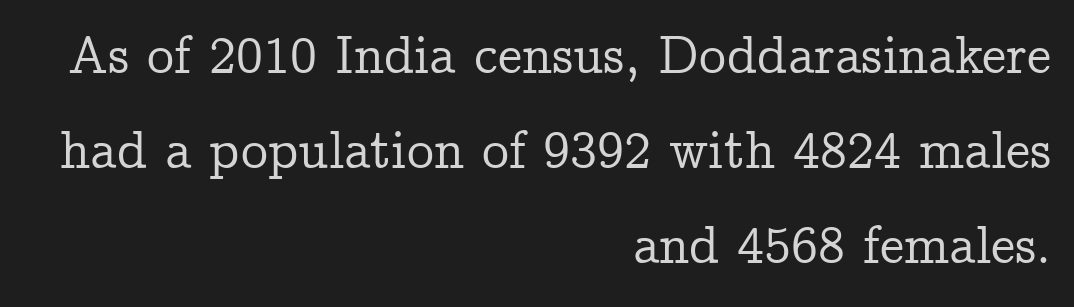
The image shows 54 px serif type, upright; set right-aligned, line spacing 1.76x, normal letter spacing, not underlined; low stroke contrast and a medium x-height.
